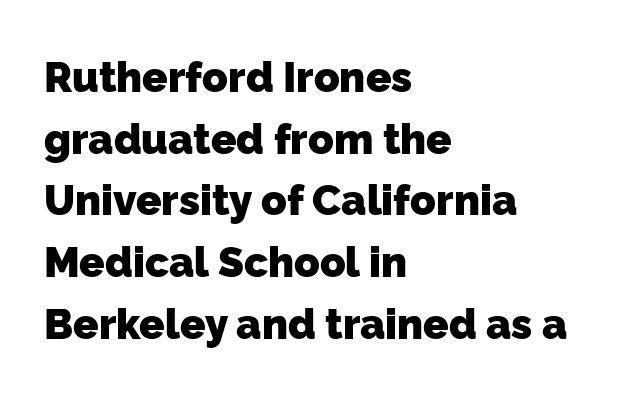
In terms of leading, this rendering sits right in the middle. The text was rendered using a sans face with plain stroke endings. The glyphs are unaccompanied by any horizontal stroke below them. Layout note: lines flush left. These lines are rendered in a variable-pitch font.
